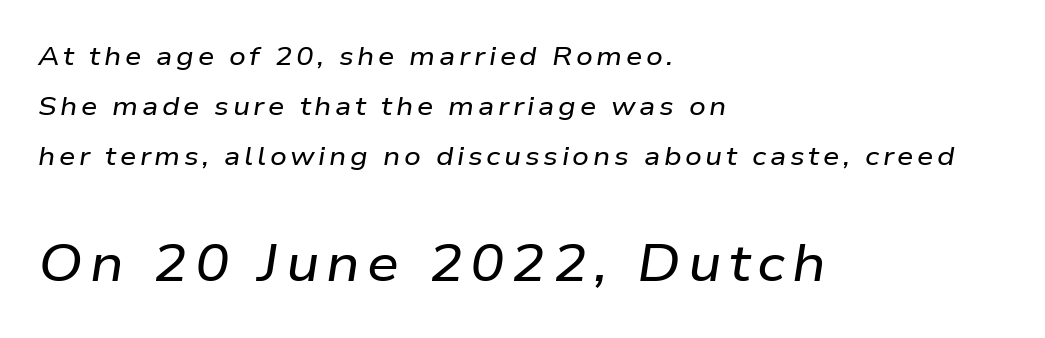
{"italic": "yes", "lean": "right", "slant_degrees": 9, "width": "wide", "stroke_contrast": "low", "x_height": "medium", "monospaced": "no", "underline": "no", "align": "left", "line_spacing": "loose", "line_spacing_ratio": 1.93, "larger_block": "second", "size_ratio": 1.96, "glyph_px": 51}
